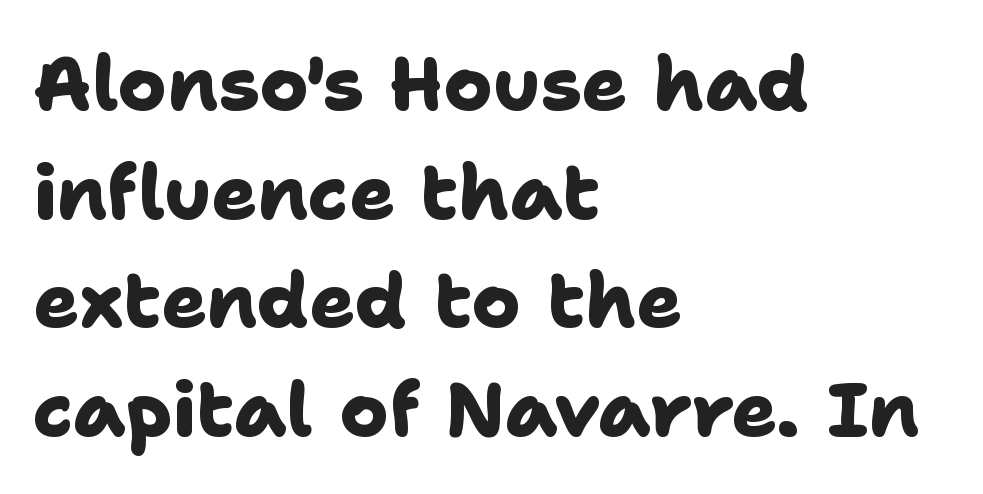
{"serif": "no", "bold": "yes", "weight": "heavy", "width": "normal", "stroke_contrast": "low", "x_height": "medium", "monospaced": "no", "underline": "no", "align": "left", "line_spacing": "normal", "line_spacing_ratio": 1.45, "letter_spacing": "normal", "letter_spacing_em": 0.0, "glyph_px": 75}
